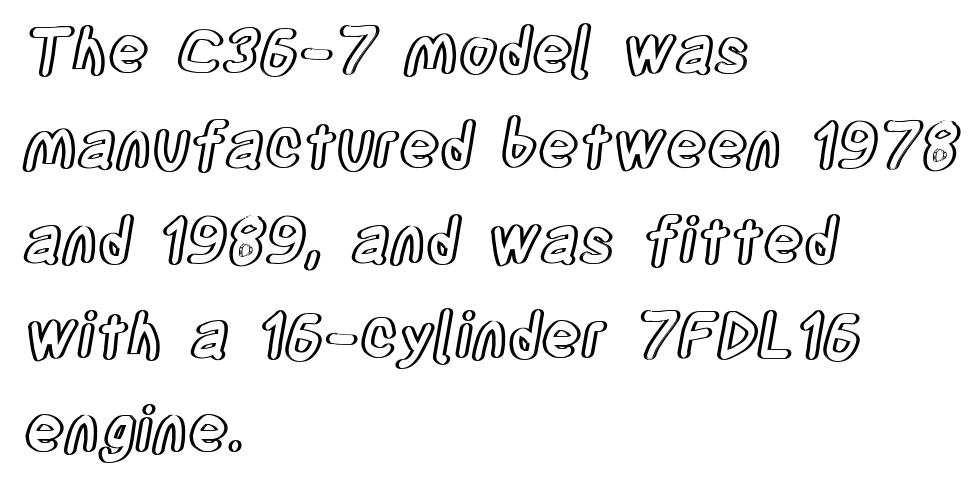
{"width": "condensed", "x_height": "large", "monospaced": "no", "underline": "no", "align": "left", "line_spacing": "normal", "line_spacing_ratio": 1.53, "letter_spacing": "normal", "letter_spacing_em": 0.0, "glyph_px": 62}
